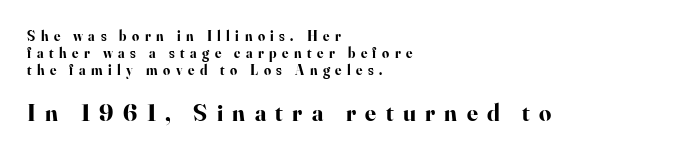
The image shows 24 px bold type, upright; set left-aligned, line spacing 1.21x, unusually wide letter spacing (+0.39 em), not underlined; the second (bottom) block is 1.71x larger.
